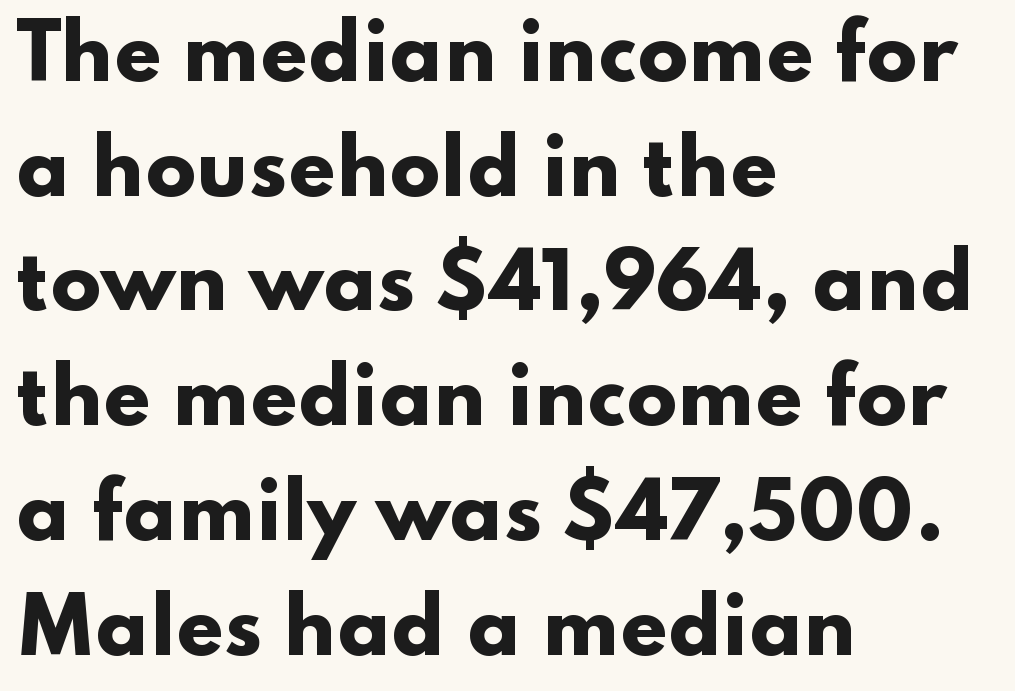
The image shows 75 px heavy, wide sans-serif type, upright; set left-aligned, normal line spacing (1.53x), normal letter spacing, not underlined; low stroke contrast and a small x-height.
